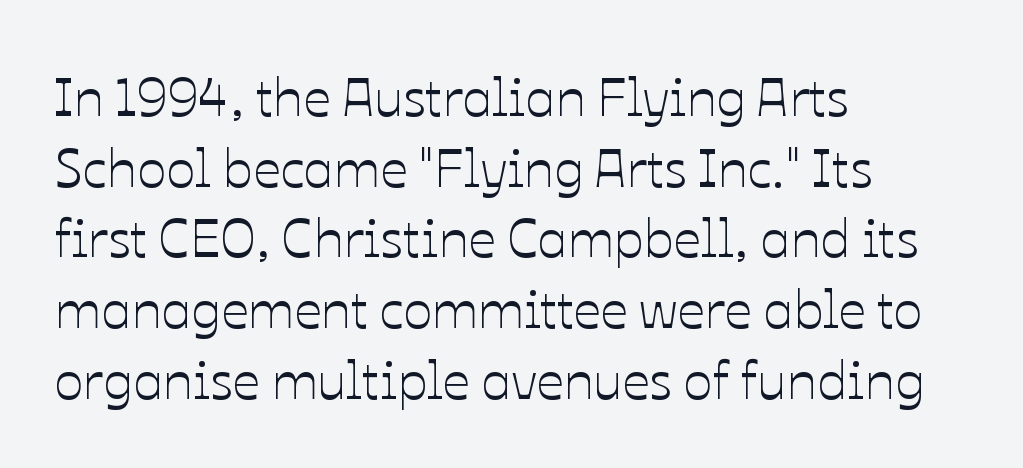
Q: Is the text italic (slanted)? A: No, it is upright.
Q: Is the text underlined? A: No.
Q: How is the paragraph aligned? A: Left-aligned.
Q: Is the spacing between letters normal or unusually wide? A: Normal.
Q: Is the spacing between lines tight, normal or loose? A: Normal.
Q: Width (condensed, normal, or wide)? A: Normal.
Q: Stroke contrast? A: Low.
Q: x-height? A: Medium.
Q: Monospaced? A: No.
